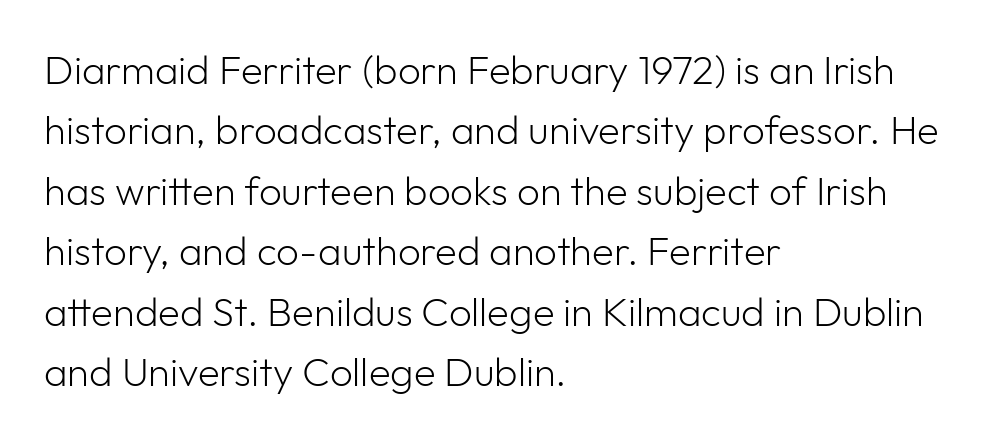
{"serif": "no", "italic": "no", "bold": "no", "weight": "light", "width": "normal", "stroke_contrast": "low", "x_height": "medium", "monospaced": "no", "underline": "no", "align": "left", "line_spacing": "normal", "line_spacing_ratio": 1.51, "letter_spacing": "normal", "letter_spacing_em": 0.0, "glyph_px": 40}
